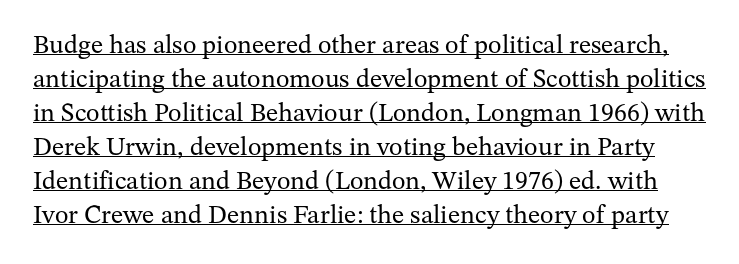
{"italic": "no", "bold": "no", "underline": "yes", "line_spacing": "normal", "line_spacing_ratio": 1.31, "letter_spacing": "normal", "letter_spacing_em": 0.0, "glyph_px": 26}
